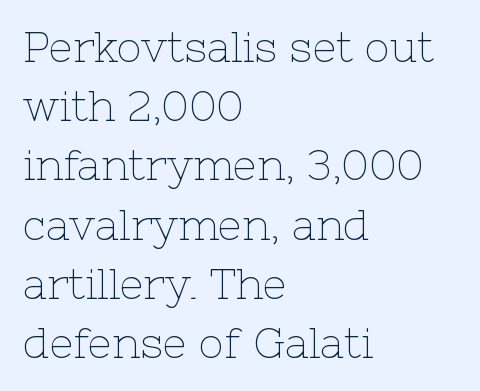
Q: Is the text bold? A: No.
Q: Is the text italic (slanted)? A: No, it is upright.
Q: Is the typeface a serif or a sans-serif typeface? A: Serif.
Q: Is the text underlined? A: No.
Q: How is the paragraph aligned? A: Left-aligned.
Q: Is the spacing between letters normal or unusually wide? A: Normal.
Q: Is the spacing between lines tight, normal or loose? A: Normal.
Q: Width (condensed, normal, or wide)? A: Normal.
Q: Stroke contrast? A: Low.
Q: x-height? A: Medium.
Q: Monospaced? A: No.
